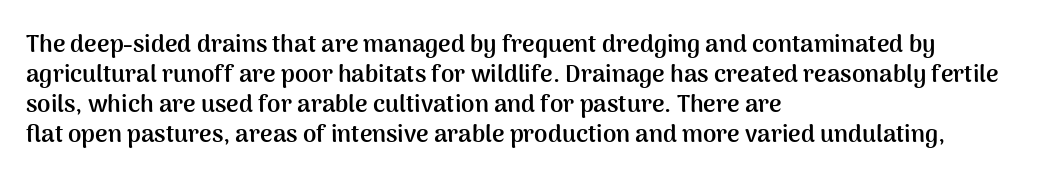
Q: Is the text bold? A: Yes.
Q: Is the text italic (slanted)? A: No, it is upright.
Q: Is the text underlined? A: No.
Q: How is the paragraph aligned? A: Left-aligned.
Q: Is the spacing between letters normal or unusually wide? A: Normal.
Q: Is the spacing between lines tight, normal or loose? A: Normal.
